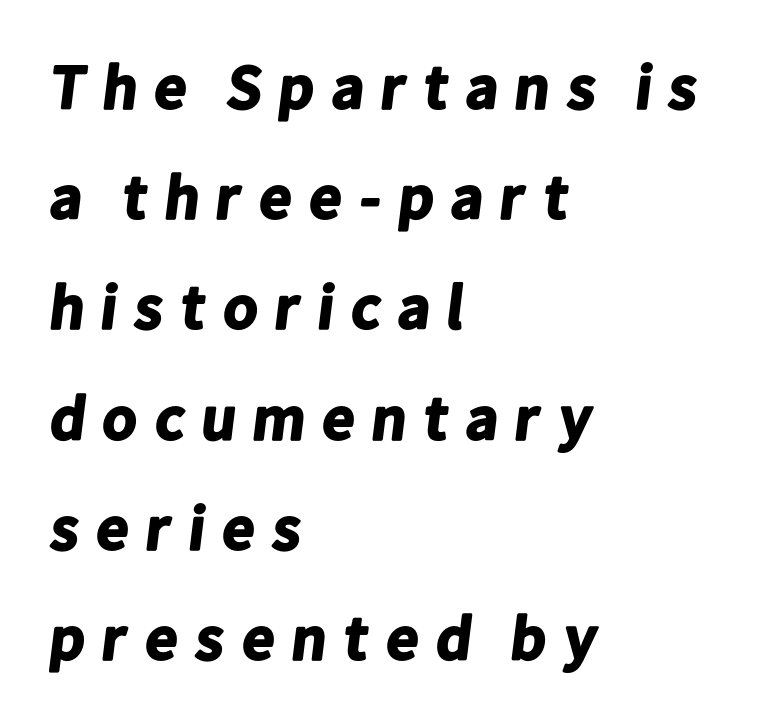
Q: Is the text bold? A: Yes.
Q: Is the typeface a serif or a sans-serif typeface? A: Sans-serif.
Q: Is the text underlined? A: No.
Q: How is the paragraph aligned? A: Left-aligned.
Q: Is the spacing between letters normal or unusually wide? A: Unusually wide.
Q: Width (condensed, normal, or wide)? A: Normal.
Q: Stroke contrast? A: Low.
Q: x-height? A: Medium.
Q: Monospaced? A: No.
